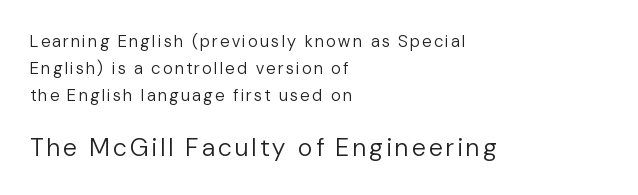
The image shows 25 px text type, upright; set left-aligned, normal line spacing (1.59x), not underlined; the second (bottom) block is 1.47x larger.
